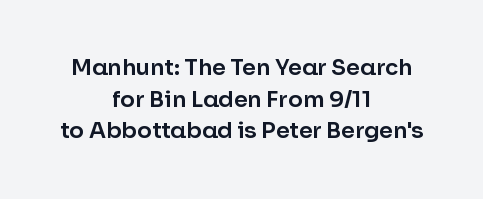
Q: Is the text italic (slanted)? A: No, it is upright.
Q: Is the text underlined? A: No.
Q: How is the paragraph aligned? A: Centered.
Q: Is the spacing between letters normal or unusually wide? A: Normal.
Q: Is the spacing between lines tight, normal or loose? A: Normal.
